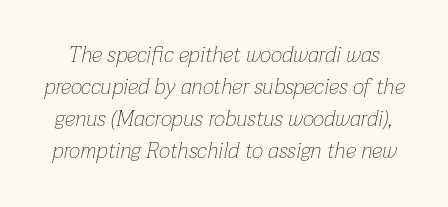
This sample uses plain, unmodified letter spacing. Slant detected: the letters are inclined. Plain, unruled lines of type. A light-to-regular cut is what we see here. Interline gaps are of average width in this sample.
